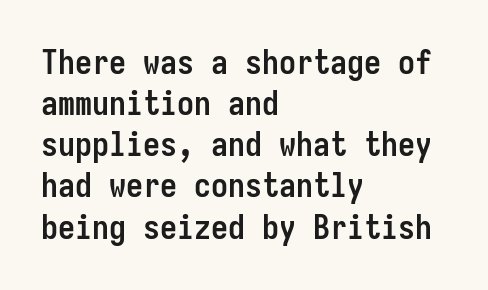
Q: Is the text bold? A: Yes.
Q: Is the text italic (slanted)? A: No, it is upright.
Q: Is the typeface a serif or a sans-serif typeface? A: Sans-serif.
Q: Is the text underlined? A: No.
Q: How is the paragraph aligned? A: Left-aligned.
Q: Is the spacing between letters normal or unusually wide? A: Normal.
Q: Width (condensed, normal, or wide)? A: Condensed.
Q: Stroke contrast? A: Low.
Q: x-height? A: Medium.
Q: Monospaced? A: Yes.
